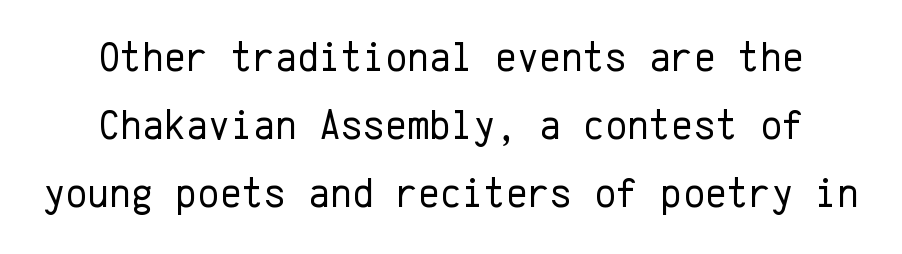
The characters display no serif detailing; their extremities are plain. No word sits above an underline. Note the uniform advance width — an 'i' takes as much space as an 'm'. What stands out about the letter spacing? Nothing — it is the standard amount. Weight: in the light-to-regular range.
